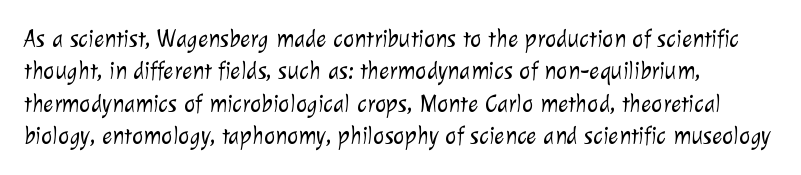
Just letters on the line, the space beneath them empty. Leading matches the norm, producing a regular column. Glyph-to-glyph distance matches everyday printed text. Left-aligned paragraph, ragged on the right. The cut favours lightness, reaching ordinary text weight at its darkest.
